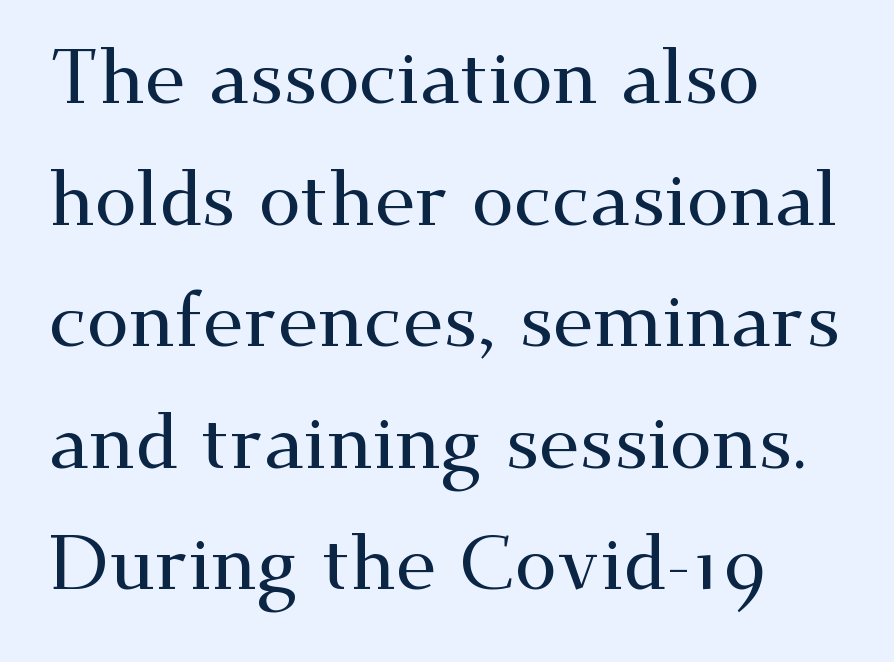
Q: Is the text italic (slanted)? A: No, it is upright.
Q: Is the typeface a serif or a sans-serif typeface? A: Serif.
Q: Is the text underlined? A: No.
Q: How is the paragraph aligned? A: Left-aligned.
Q: Is the spacing between letters normal or unusually wide? A: Normal.
Q: Is the spacing between lines tight, normal or loose? A: Normal.
Q: Width (condensed, normal, or wide)? A: Wide.
Q: Stroke contrast? A: Medium.
Q: x-height? A: Small.
Q: Monospaced? A: No.
